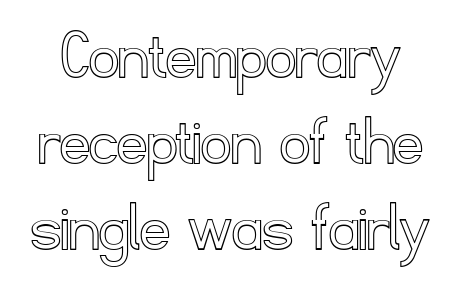
The image shows 73 px text type, upright; set line spacing 1.18x, normal letter spacing, not underlined; a small x-height.
